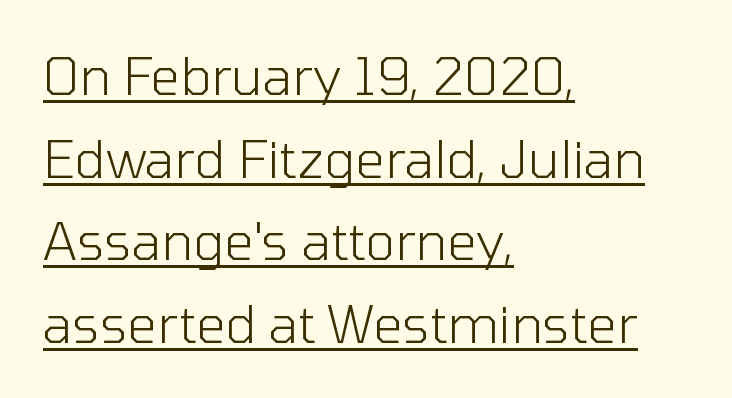
A classic flush-left, rag-right setting is used for this passage. Glyph-to-glyph distance matches everyday printed text. Nope, not italic — everything's standing straight. Regular leading. Do the characters align in a grid? No, the font is proportional. The weight tops out at a normal text grade.
